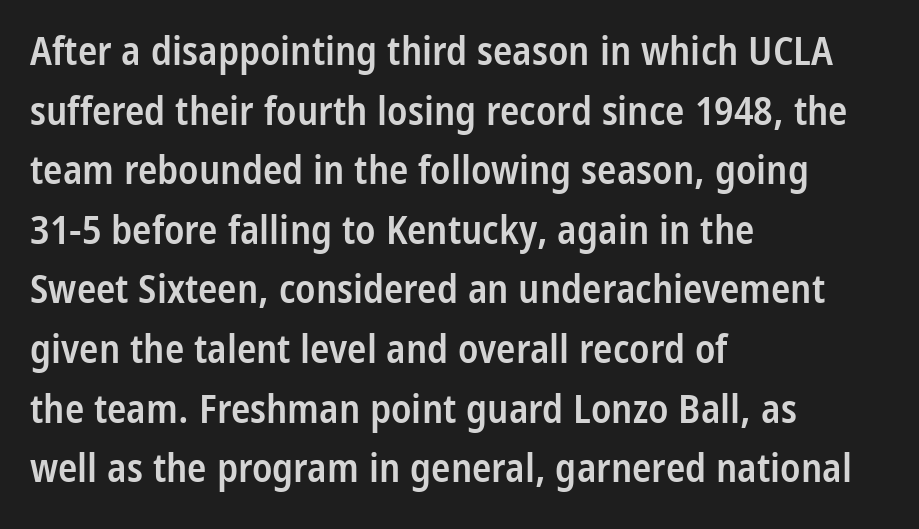
{"serif": "no", "italic": "no", "bold": "semi", "weight": "semibold", "width": "condensed", "stroke_contrast": "low", "x_height": "medium", "monospaced": "no", "underline": "no", "align": "left", "line_spacing": "normal", "line_spacing_ratio": 1.49, "letter_spacing": "normal", "letter_spacing_em": 0.0, "glyph_px": 40}
